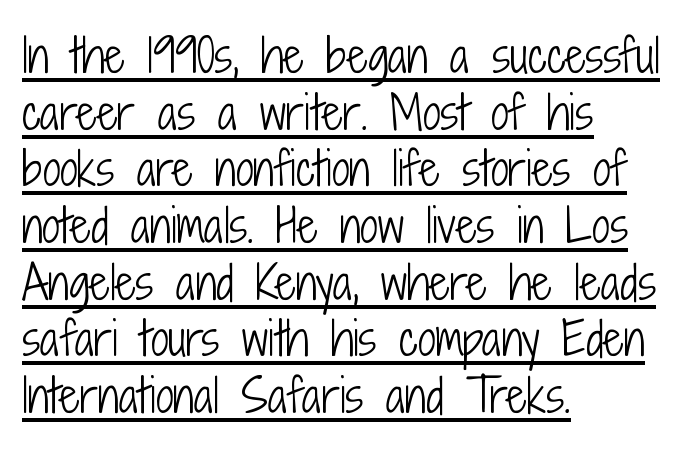
{"serif": "no", "italic": "no", "bold": "no", "weight": "light", "width": "condensed", "stroke_contrast": "low", "x_height": "medium", "monospaced": "no", "underline": "yes", "align": "left", "line_spacing": "normal", "line_spacing_ratio": 1.26, "letter_spacing": "normal", "letter_spacing_em": 0.0, "glyph_px": 45}
